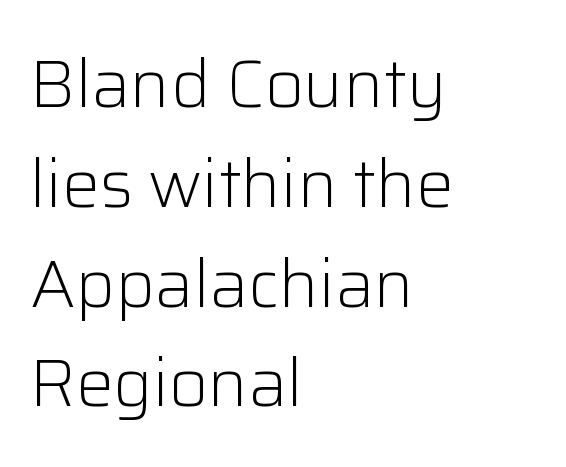
{"serif": "no", "italic": "no", "bold": "no", "weight": "light", "width": "normal", "stroke_contrast": "low", "x_height": "medium", "monospaced": "no", "underline": "no", "align": "left", "line_spacing": "normal", "line_spacing_ratio": 1.49, "letter_spacing": "normal", "letter_spacing_em": 0.0, "glyph_px": 67}
